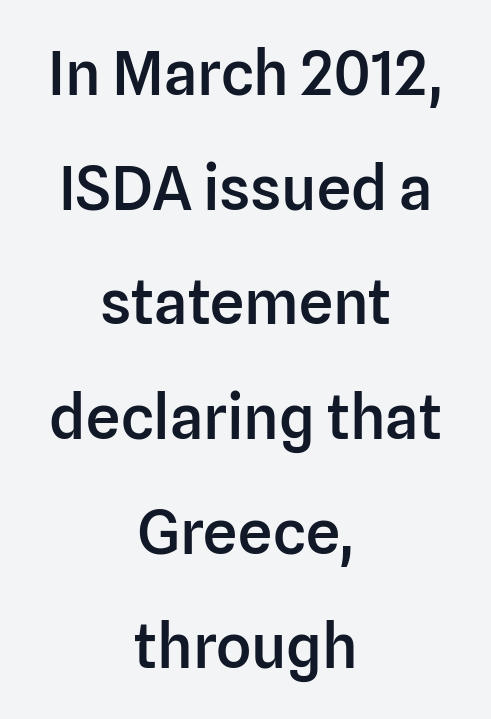
The image shows 61 px semibold sans-serif type, upright; set centered, line spacing 1.88x, normal letter spacing, not underlined; low stroke contrast and a medium x-height.
